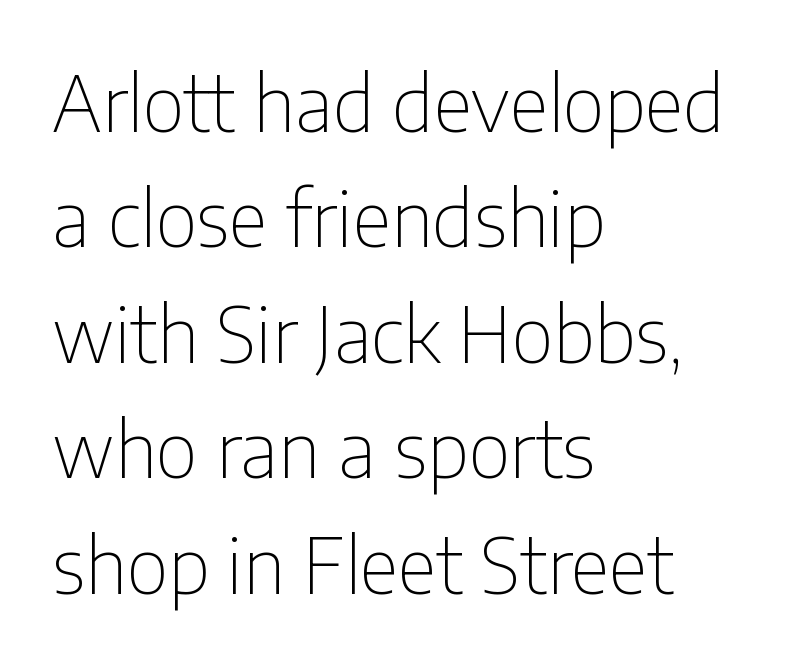
A typesetter would label this face a sans. A quiet, ordinary-to-light weight characterises the typeface. The passage shown stacks its lines at a standard gap. The letters stand straight up with perfectly vertical stems. Anything drawn beneath the words? Only blank space.
